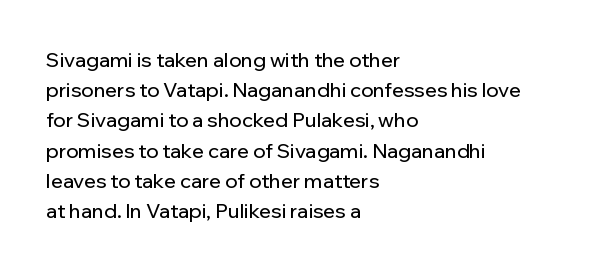
Words float on clear page, feet unadorned. Quick note: not italic, upright. Is there much room between lines? A standard amount, neither cramped nor airy. This sample is left-justified, so line endings fall wherever the words run out. Between one letter and the next there's only the usual sliver of space.
